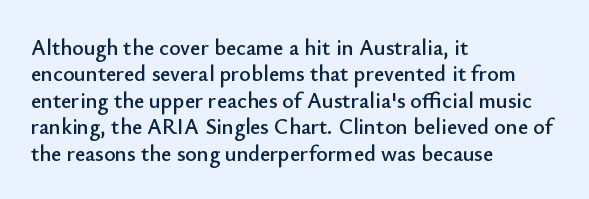
This rendering features lettering with no underline. Horizontal alignment here is leftward, the default for most running prose. These lines keep a tight, regular rhythm from letter to letter. A typesetter would mark this as roman, not italic.
